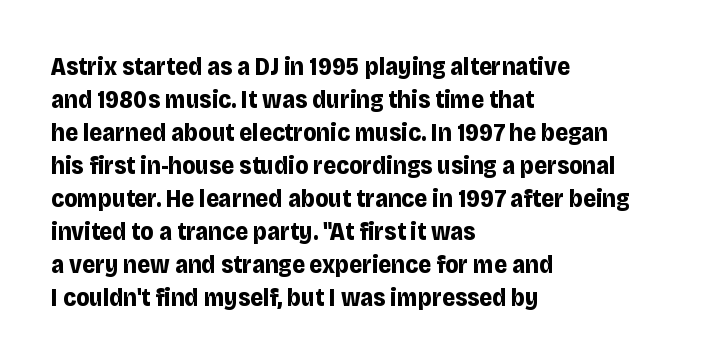
A full-strength bold gives these letters their thick strokes. The gaps between neighbouring characters are ordinary and unremarkable. The lines sit at an ordinary, default distance from one another. Descender tails drop into unmarked territory.
